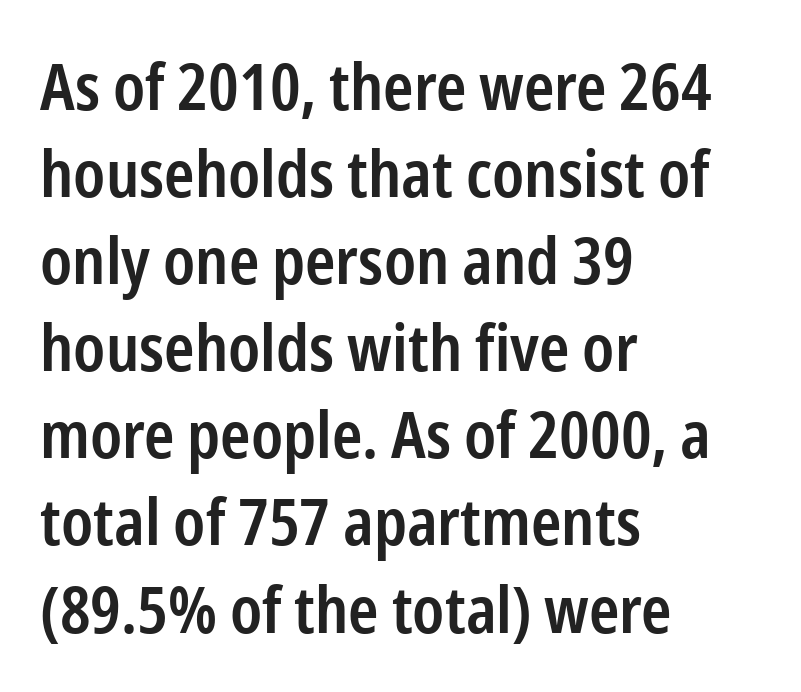
{"serif": "no", "italic": "no", "bold": "semi", "weight": "semibold", "width": "condensed", "stroke_contrast": "low", "x_height": "medium", "monospaced": "no", "underline": "no", "align": "left", "line_spacing": "normal", "line_spacing_ratio": 1.34, "letter_spacing": "normal", "letter_spacing_em": 0.0, "glyph_px": 65}
